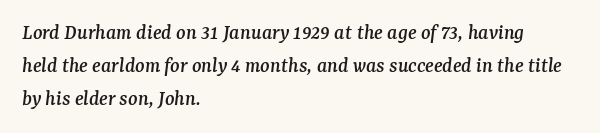
The image shows 22 px text type, italic (leaning right); set left-aligned, normal line spacing (1.5x), normal letter spacing, not underlined.
